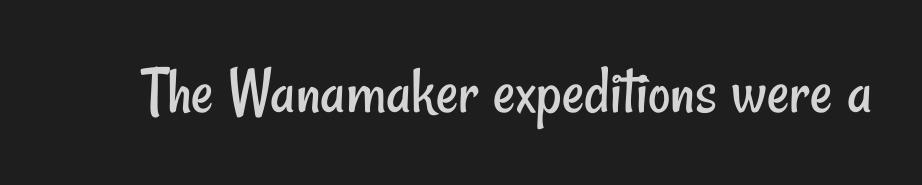
The image shows 69 px regular-weight, condensed sans-serif type; set normal letter spacing, not underlined; low stroke contrast and a small x-height.
